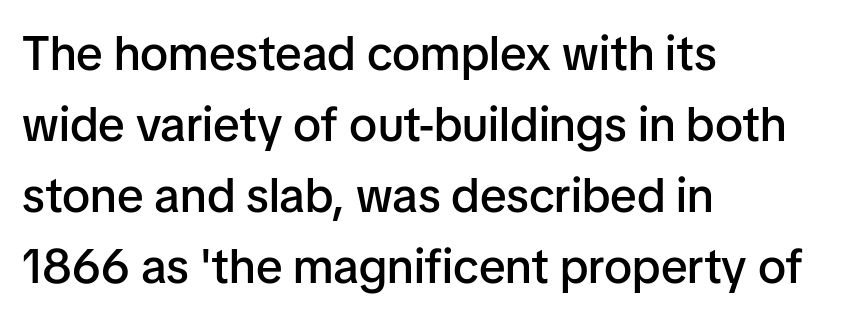
The image shows 48 px semibold sans-serif type, upright; set left-aligned, normal line spacing (1.48x), normal letter spacing, not underlined; low stroke contrast and a medium x-height.
